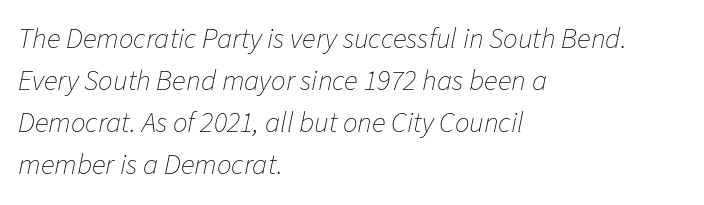
Where is the straight margin? On the left. Compared with ordinary roman type, these characters are visibly tilted. Honestly, the row spacing looks completely unremarkable. This sample uses plain, unmodified letter spacing.
